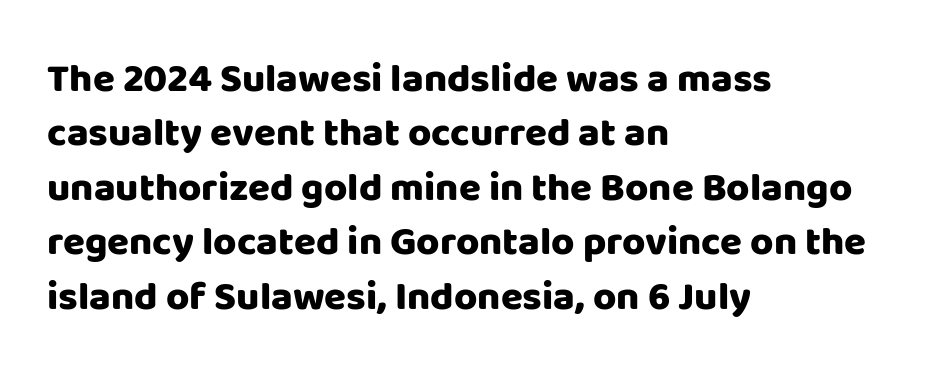
{"serif": "no", "italic": "no", "bold": "yes", "weight": "heavy", "width": "normal", "stroke_contrast": "low", "x_height": "large", "monospaced": "no", "underline": "no", "align": "left", "line_spacing": "normal", "line_spacing_ratio": 1.36, "letter_spacing": "normal", "letter_spacing_em": 0.0, "glyph_px": 40}
